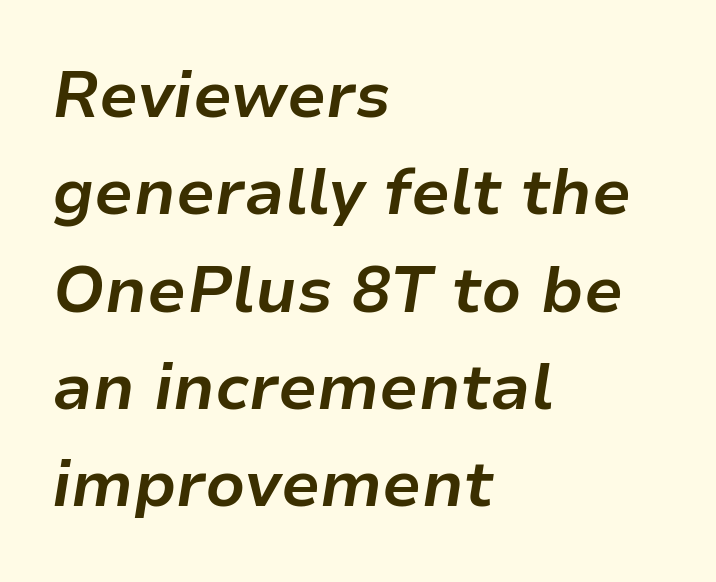
Check under the words: just untouched page. Every letter is thick-stroked: bold, no question. The face used here is proportionally spaced, like ordinary book or web type. The rendering keeps characters at their native spacing.
